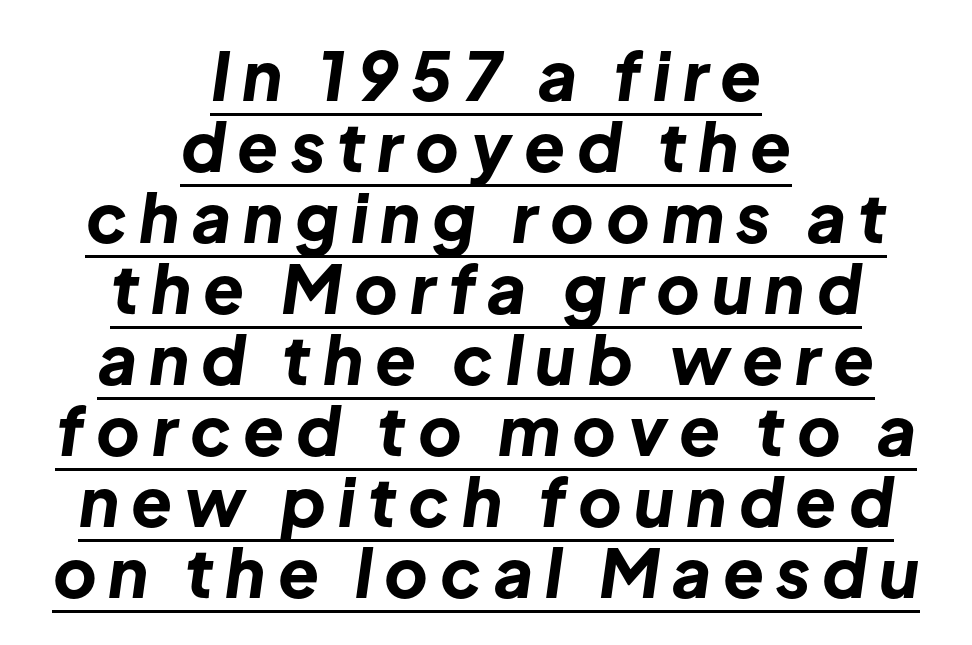
{"italic": "yes", "lean": "right", "slant_degrees": 8, "bold": "yes", "weight": "bold", "width": "normal", "stroke_contrast": "low", "x_height": "medium", "monospaced": "no", "underline": "yes", "align": "center", "line_spacing": "tight", "line_spacing_ratio": 1.06, "glyph_px": 67}
